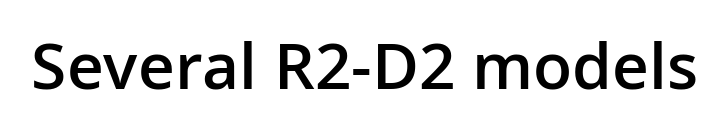
Examine the stroke ends and you'll find no serifs. Look at the stroke-to-counter ratio: somewhat heavy, a semibold. The strip under each line holds only bare page. Characters follow at the spacing the type designer built in. Rendered with straight, roman letterforms. The face used here is proportionally spaced, like ordinary book or web type.
